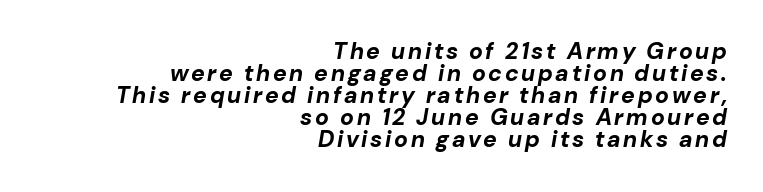
Q: Is the text bold? A: Yes.
Q: Is the text italic (slanted)? A: Yes, it leans right by about 10 degrees.
Q: Is the text underlined? A: No.
Q: How is the paragraph aligned? A: Right-aligned.
Q: Is the spacing between lines tight, normal or loose? A: Tight.
